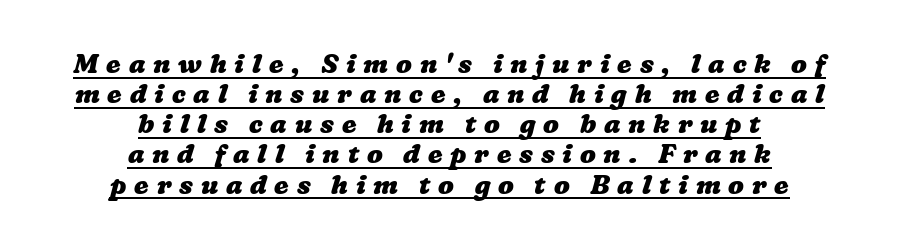
{"bold": "yes", "underline": "yes", "align": "center", "line_spacing_ratio": 1.16, "letter_spacing": "wide", "letter_spacing_em": 0.3, "glyph_px": 26}
